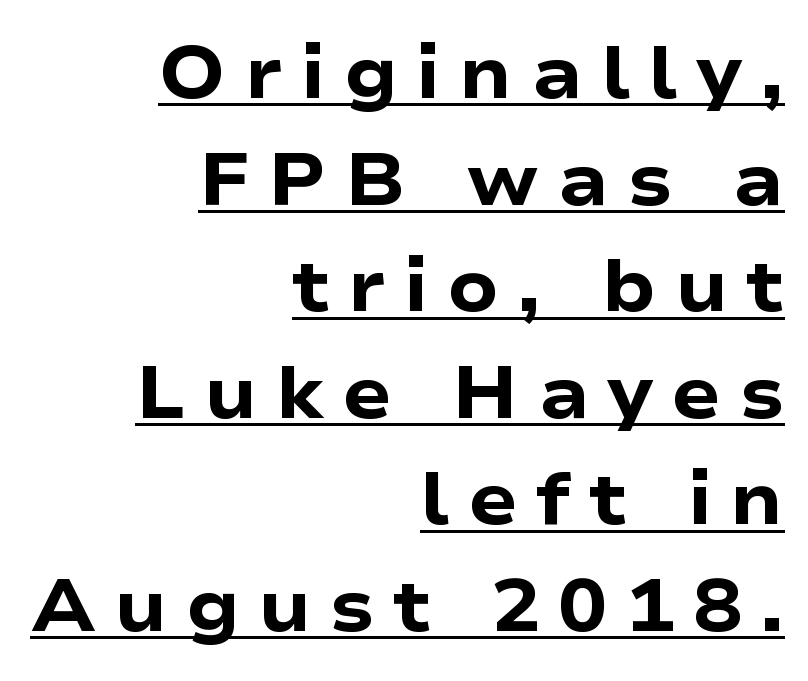
Someone cranked the tracking dial way up on this one. Compared with a flush-left layout, this one pins lines to the opposite, right side. Notice how descenders clear the ascenders below comfortably — that's standard leading. Weight check: bold — yes, fully.
